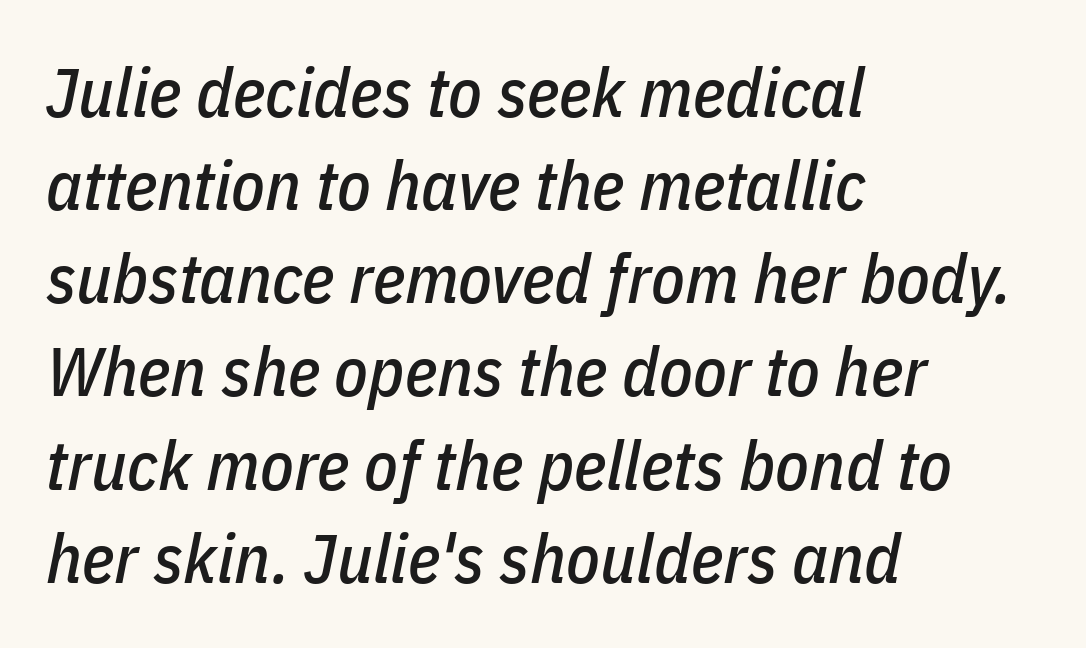
{"italic": "yes", "lean": "right", "slant_degrees": 11, "width": "condensed", "stroke_contrast": "low", "x_height": "medium", "monospaced": "no", "underline": "no", "align": "left", "line_spacing": "normal", "line_spacing_ratio": 1.35, "letter_spacing": "normal", "letter_spacing_em": 0.0, "glyph_px": 69}
